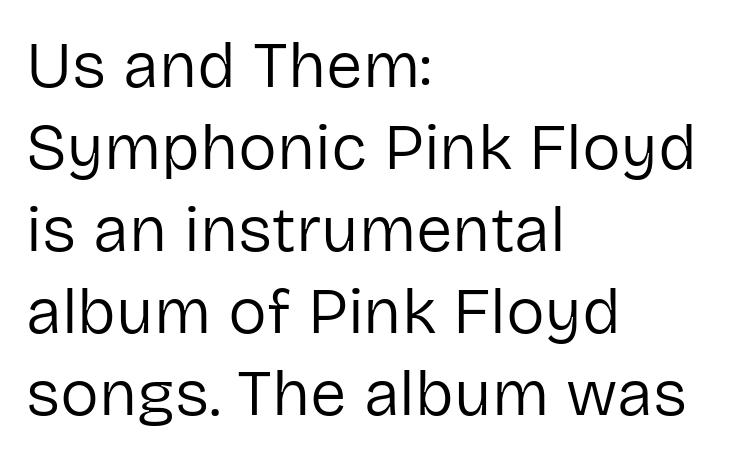
Spacing verdict: proportional, widths tailored to each character. This is the regular roman posture of the typeface. Baseline-to-baseline distance is the conventional proportion of letter height. Short note: letters normally spaced. Compared with a typical body face, this is equally light or lighter still. Unmarked baselines from the first word to the last.
